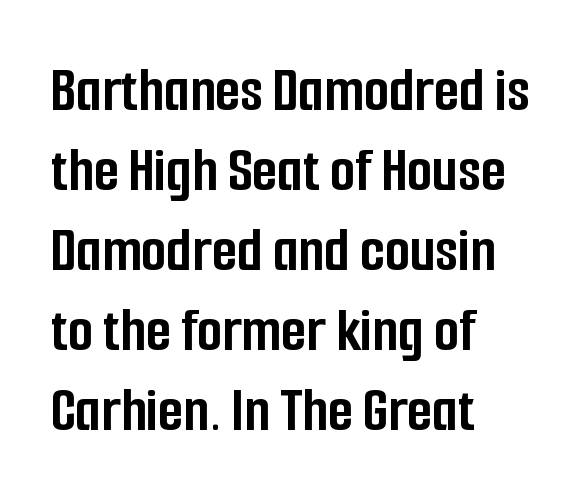
How heavy is the stroke? Heavy — this is a bold. Rule under the text: the space is simply empty. Which margin do the lines hug? The left one — the right edge is uneven. The rendering uses natural spacing where letterforms have individual widths.
